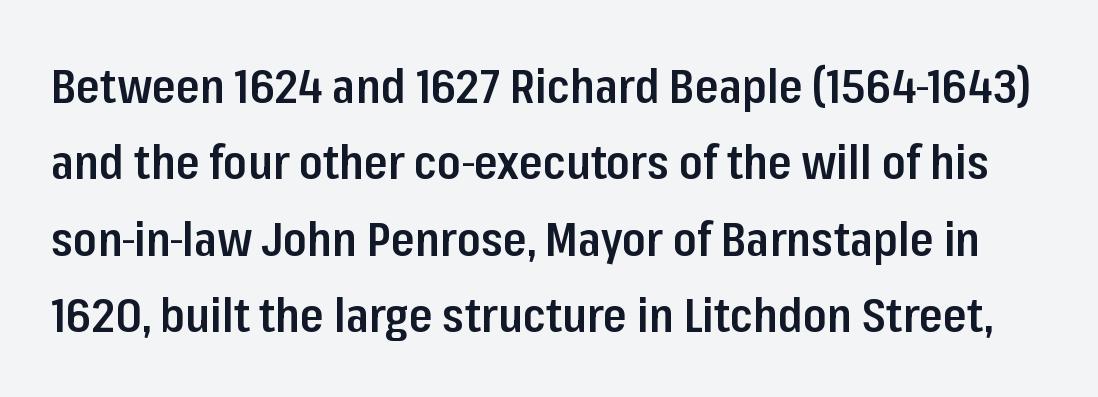
{"serif": "no", "italic": "no", "bold": "semi", "weight": "semibold", "width": "condensed", "stroke_contrast": "low", "x_height": "medium", "monospaced": "no", "underline": "no", "line_spacing": "normal", "line_spacing_ratio": 1.59, "letter_spacing": "normal", "letter_spacing_em": 0.0, "glyph_px": 48}
